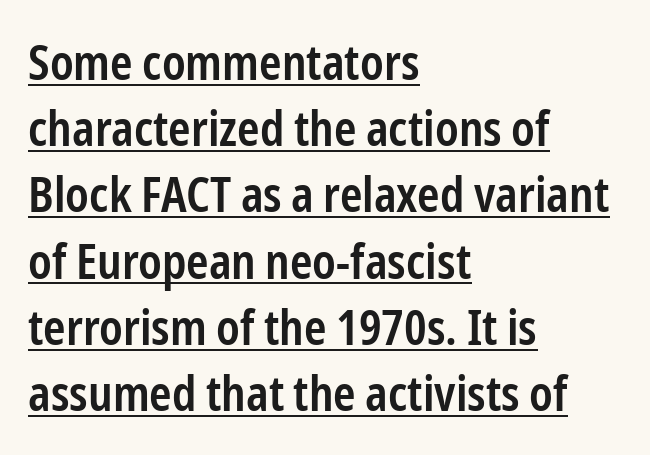
{"serif": "no", "italic": "no", "bold": "semi", "weight": "semibold", "width": "condensed", "stroke_contrast": "low", "x_height": "medium", "monospaced": "no", "underline": "yes", "align": "left", "line_spacing": "normal", "line_spacing_ratio": 1.38, "letter_spacing": "normal", "letter_spacing_em": 0.0, "glyph_px": 48}
